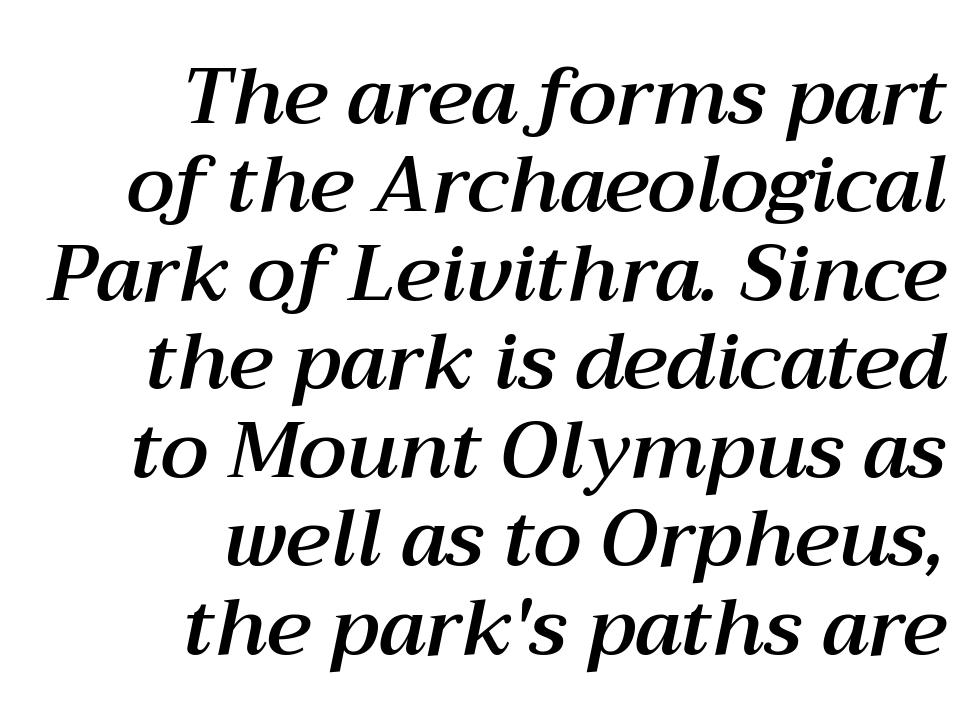
The image shows 79 px text type, italic (leaning right); set right-aligned, tight line spacing (1.12x), normal letter spacing, not underlined; medium stroke contrast and a medium x-height.
